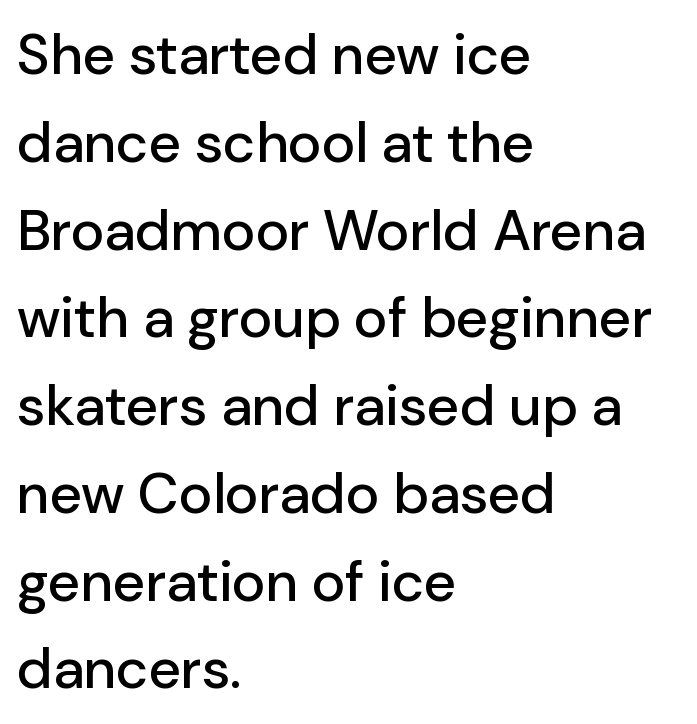
Nope, not italic — everything's standing straight. No word sits above an underline. Proportional: the letters do not fall into vertical columns. There is no visible air inserted between adjacent glyphs. Normally led — the rows are evenly, conventionally spaced.
